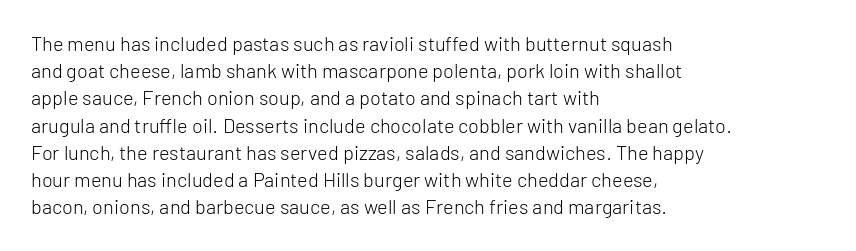
The text block is weighted toward the left margin, trailing off unevenly rightward. Summary of vertical rhythm: regular, with standard interline spacing. Spacing between characters is what you'd get straight out of the box. The letterforms sit at book weight or below.
